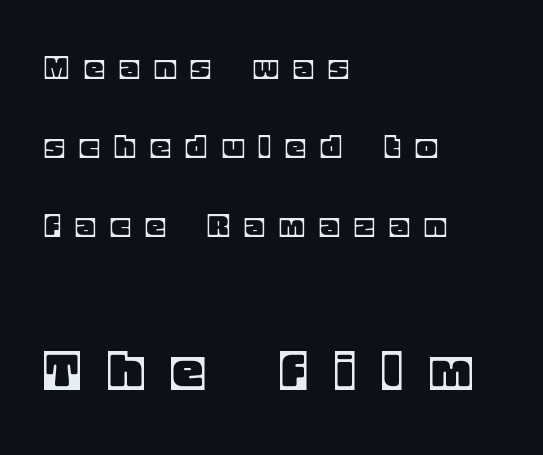
{"italic": "no", "width": "normal", "x_height": "large", "monospaced": "no", "underline": "no", "align": "left", "line_spacing": "loose", "line_spacing_ratio": 2.19, "letter_spacing": "wide", "letter_spacing_em": 0.48, "larger_block": "second", "size_ratio": 1.75, "glyph_px": 63}
